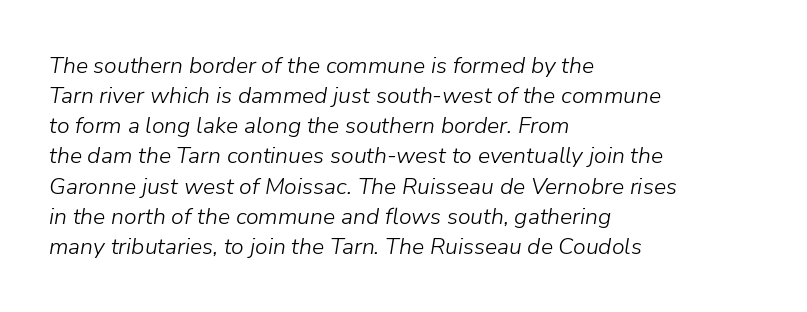
{"italic": "yes", "lean": "right", "slant_degrees": 9, "bold": "no", "underline": "no", "align": "left", "line_spacing": "normal", "line_spacing_ratio": 1.31, "letter_spacing": "normal", "letter_spacing_em": 0.0, "glyph_px": 23}
